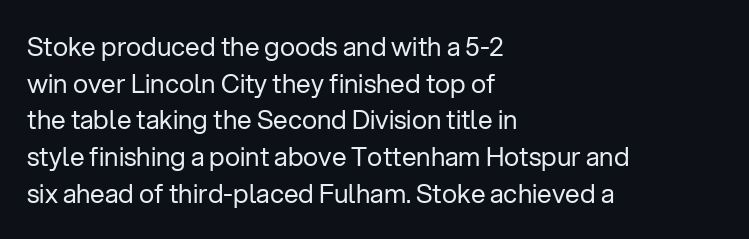
In CSS terms this would be text-align: left. The words here are not underlined. The font is comparable to plain body text, perhaps lighter. Every character sits straight up, as roman type does. The vertical gap from one line to the next is medium. Compared with typical body copy, the letter spacing here is the same.
